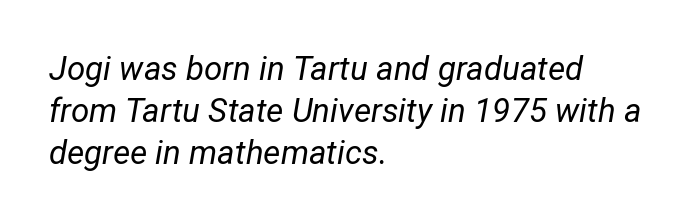
{"italic": "yes", "lean": "right", "slant_degrees": 12, "bold": "no", "weight": "regular", "width": "normal", "stroke_contrast": "low", "x_height": "medium", "monospaced": "no", "underline": "no", "align": "left", "line_spacing": "normal", "line_spacing_ratio": 1.28, "letter_spacing": "normal", "letter_spacing_em": 0.0, "glyph_px": 33}
